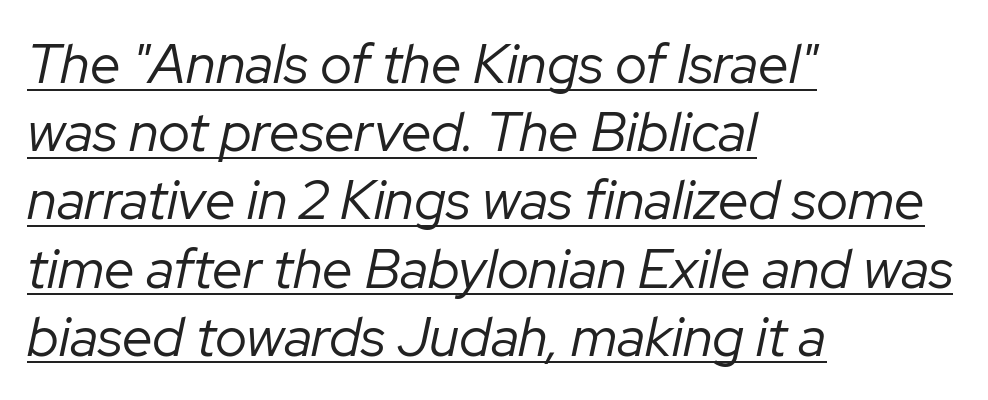
Q: Is the text bold? A: No.
Q: Is the text italic (slanted)? A: Yes, it leans right by about 12 degrees.
Q: Is the text underlined? A: Yes.
Q: How is the paragraph aligned? A: Left-aligned.
Q: Is the spacing between letters normal or unusually wide? A: Normal.
Q: Width (condensed, normal, or wide)? A: Normal.
Q: Stroke contrast? A: Low.
Q: x-height? A: Medium.
Q: Monospaced? A: No.
